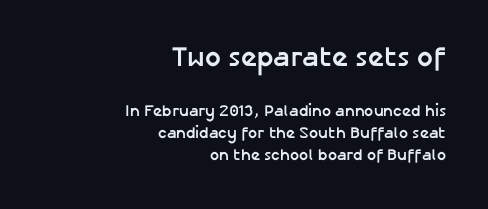
Q: Is the text bold? A: Yes.
Q: Is the text italic (slanted)? A: No, it is upright.
Q: Is the typeface a serif or a sans-serif typeface? A: Sans-serif.
Q: Is the text underlined? A: No.
Q: How is the paragraph aligned? A: Right-aligned.
Q: Is the spacing between letters normal or unusually wide? A: Normal.
Q: Is the spacing between lines tight, normal or loose? A: Normal.
Q: Which block of text is set in a larger size, the first (top) or the second (bottom)? A: The first (top) one.
Q: Width (condensed, normal, or wide)? A: Normal.
Q: Stroke contrast? A: Low.
Q: x-height? A: Medium.
Q: Monospaced? A: No.
